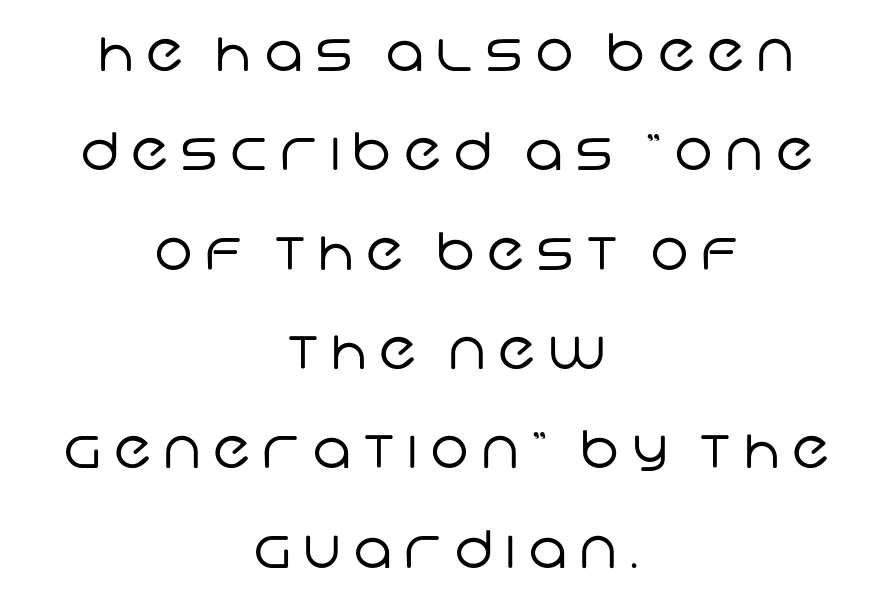
The image shows 52 px regular-weight sans-serif type; set centered, loose line spacing (1.91x), unusually wide letter spacing (+0.24 em), not underlined; low stroke contrast and a large x-height.
